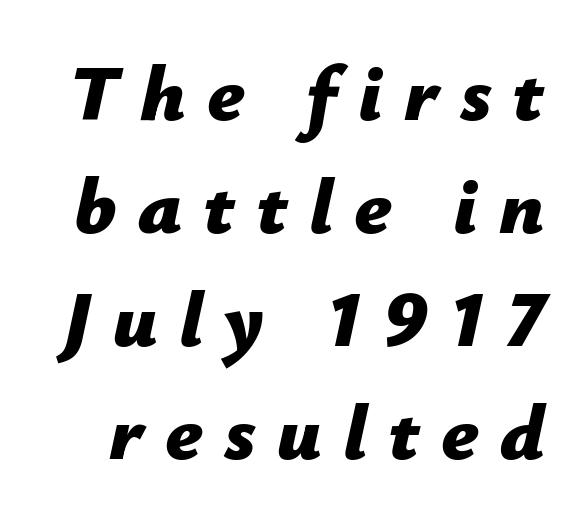
Q: Is the text bold? A: Yes.
Q: Is the text italic (slanted)? A: Yes, it leans right by about 12 degrees.
Q: Is the text underlined? A: No.
Q: Is the spacing between letters normal or unusually wide? A: Unusually wide.
Q: Is the spacing between lines tight, normal or loose? A: Normal.
Q: Width (condensed, normal, or wide)? A: Normal.
Q: Stroke contrast? A: Low.
Q: x-height? A: Medium.
Q: Monospaced? A: No.
